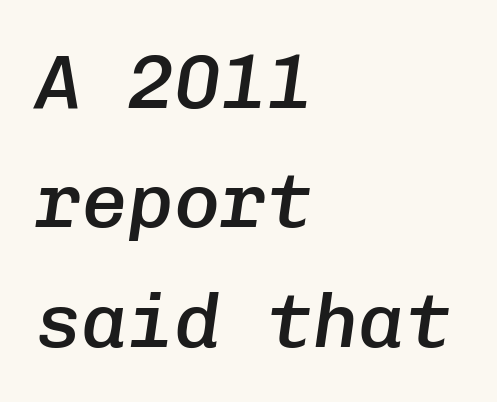
{"italic": "yes", "lean": "right", "slant_degrees": 8, "bold": "semi", "weight": "semibold", "width": "normal", "stroke_contrast": "low", "x_height": "medium", "monospaced": "yes", "underline": "no", "align": "left", "line_spacing": "normal", "line_spacing_ratio": 1.55, "letter_spacing": "normal", "letter_spacing_em": 0.0, "glyph_px": 77}
